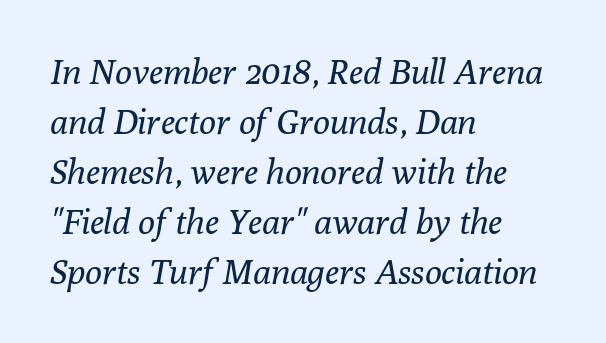
Q: Is the text bold? A: No.
Q: Is the text italic (slanted)? A: Yes, it leans right by about 10 degrees.
Q: Is the typeface a serif or a sans-serif typeface? A: Serif.
Q: Is the text underlined? A: No.
Q: How is the paragraph aligned? A: Left-aligned.
Q: Is the spacing between letters normal or unusually wide? A: Normal.
Q: Is the spacing between lines tight, normal or loose? A: Normal.
Q: Width (condensed, normal, or wide)? A: Normal.
Q: Stroke contrast? A: Low.
Q: x-height? A: Medium.
Q: Monospaced? A: No.
